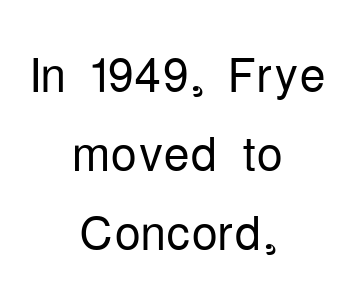
Q: Is the text bold? A: No.
Q: Is the text italic (slanted)? A: No, it is upright.
Q: Is the typeface a serif or a sans-serif typeface? A: Sans-serif.
Q: Is the text underlined? A: No.
Q: How is the paragraph aligned? A: Centered.
Q: Is the spacing between letters normal or unusually wide? A: Normal.
Q: Width (condensed, normal, or wide)? A: Condensed.
Q: Stroke contrast? A: Low.
Q: x-height? A: Medium.
Q: Monospaced? A: No.
